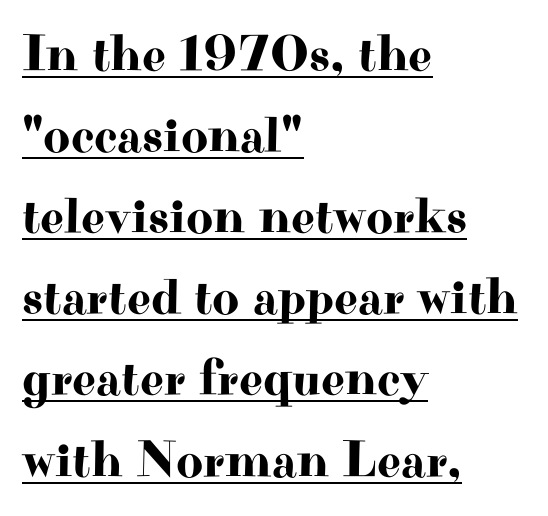
Somebody hit Ctrl+U on this one — the words are underlined. Each word holds together tightly as a unit, with standard inter-letter gaps. Quick note: interline space is typical. Do the characters align in a grid? No, the font is proportional. This sample uses an upright cut, with every glyph sitting square on the baseline. Type style note: has serifs.
